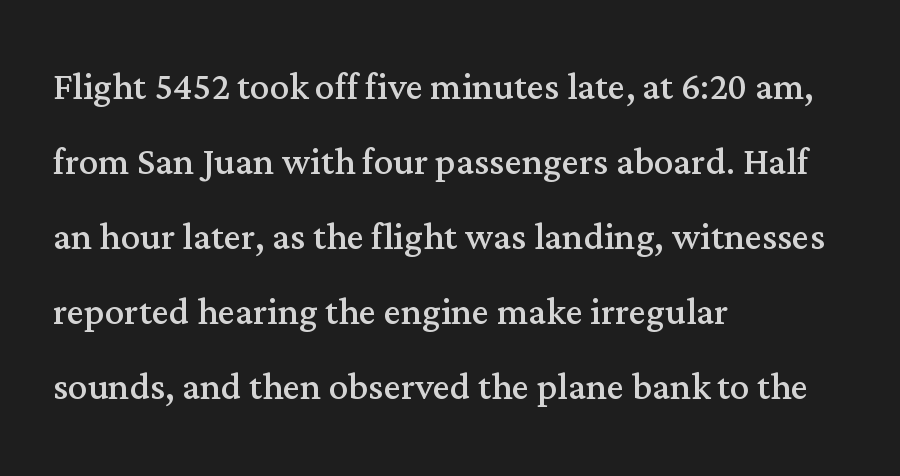
The image shows 48 px regular-weight serif type, upright; set left-aligned, normal line spacing (1.56x), normal letter spacing, not underlined; medium stroke contrast and a medium x-height.
